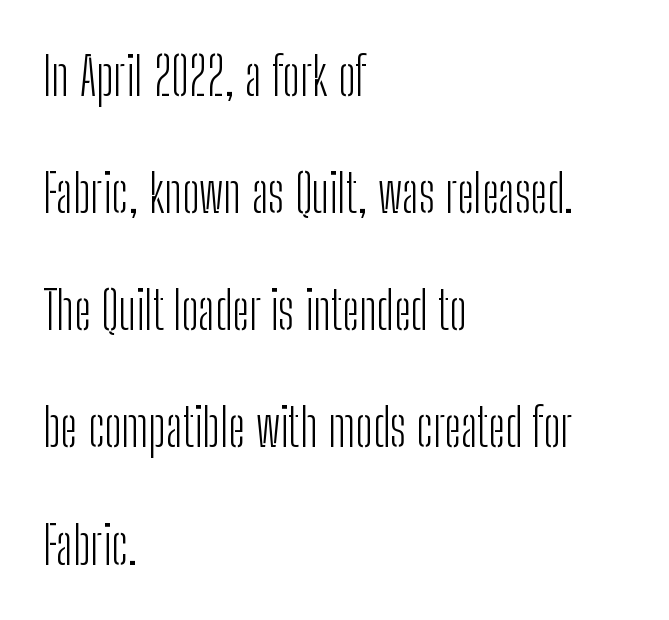
The image shows 53 px light, condensed sans-serif type, upright; set left-aligned, loose line spacing (2.21x), normal letter spacing, not underlined; low stroke contrast and a medium x-height.
